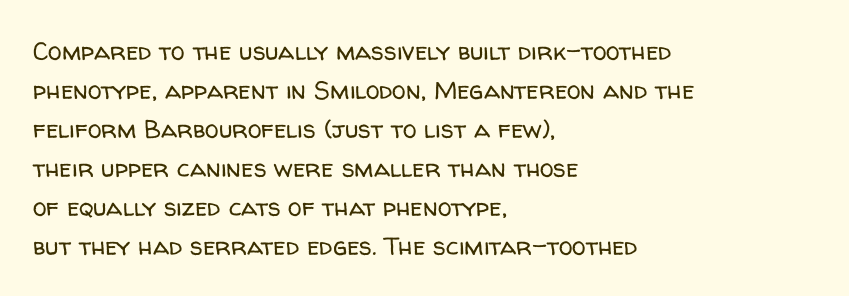
The space between consecutive lines is moderate. In terms of letterspacing, this is plain default setting. This rendering features lettering with no underline. Is the stroke heavy? The answer is a plain regular-or-lighter.
